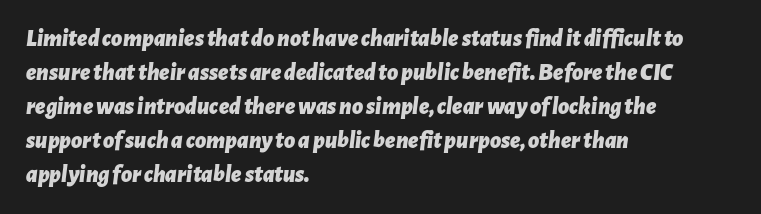
{"italic": "yes", "lean": "right", "slant_degrees": 7, "bold": "yes", "underline": "no", "align": "left", "line_spacing": "normal", "line_spacing_ratio": 1.42, "letter_spacing": "normal", "letter_spacing_em": 0.0, "glyph_px": 24}
